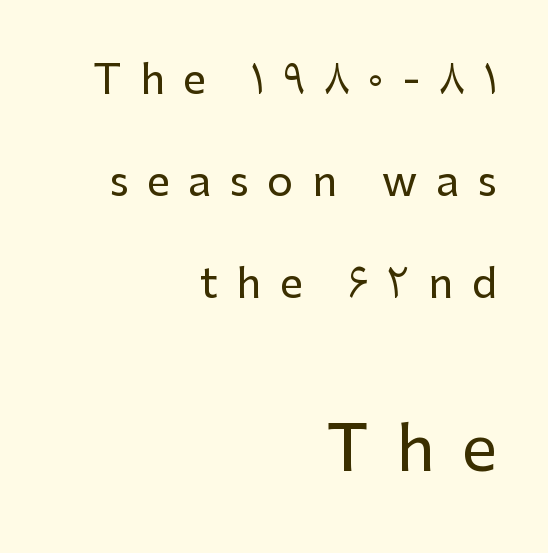
Serifs: no, the terminals of the letterforms are clean. Descenders are the only things crossing below the line. Look at the glyph heights: the lower group is clearly the bigger setting. The line-height multiplier appears high, well above default. Is this a fixed-width face? No — the glyphs have proportional, varying widths. The rendering anchors every line to the right-hand side.
